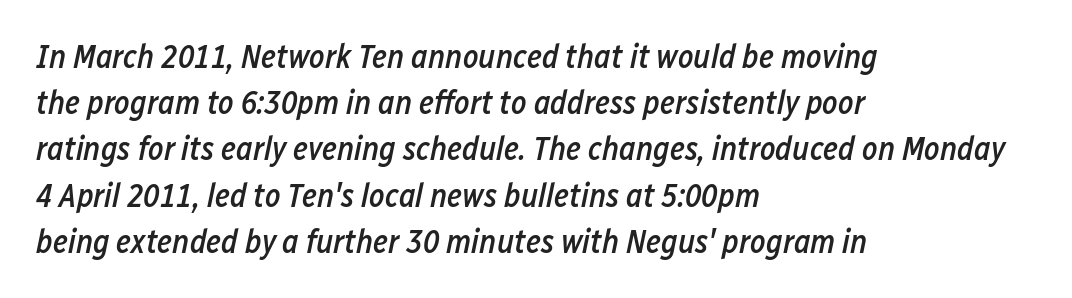
The image shows 33 px semibold, condensed type, italic (leaning right); set left-aligned, normal line spacing (1.4x), normal letter spacing, not underlined; low stroke contrast and a medium x-height.
